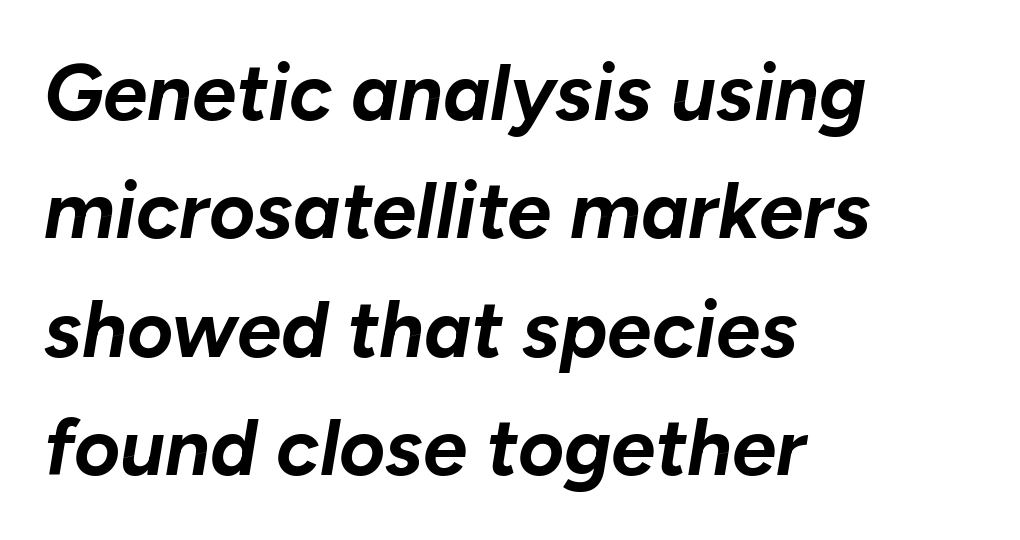
{"italic": "yes", "lean": "right", "slant_degrees": 10, "bold": "yes", "weight": "bold", "width": "normal", "stroke_contrast": "low", "x_height": "medium", "monospaced": "no", "underline": "no", "align": "left", "line_spacing": "normal", "line_spacing_ratio": 1.5, "letter_spacing": "normal", "letter_spacing_em": 0.0, "glyph_px": 79}
